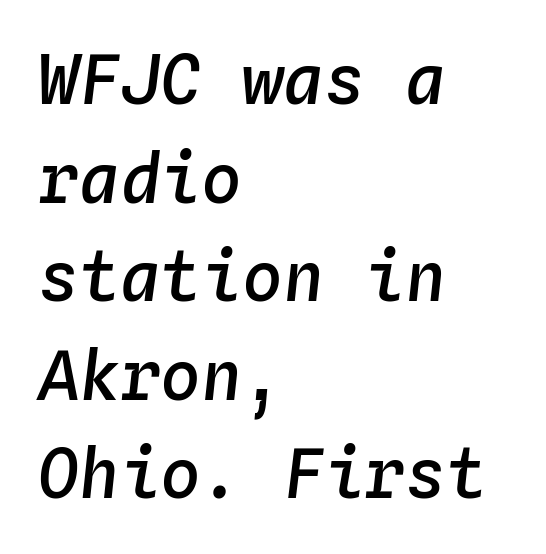
Q: Is the text bold? A: Semi-bold.
Q: Is the text italic (slanted)? A: Yes, it leans right by about 4 degrees.
Q: Is the text underlined? A: No.
Q: How is the paragraph aligned? A: Left-aligned.
Q: Is the spacing between letters normal or unusually wide? A: Normal.
Q: Is the spacing between lines tight, normal or loose? A: Normal.
Q: Width (condensed, normal, or wide)? A: Normal.
Q: Stroke contrast? A: Low.
Q: x-height? A: Medium.
Q: Monospaced? A: Yes.
